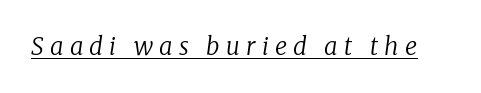
The image shows 24 px text type, italic (leaning right); set unusually wide letter spacing (+0.26 em), underlined.
